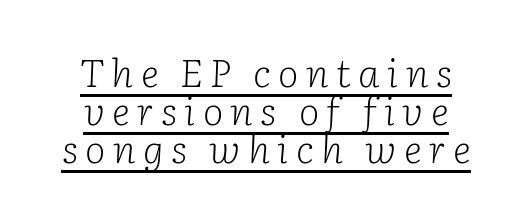
{"serif": "yes", "italic": "yes", "lean": "right", "slant_degrees": 2, "bold": "no", "weight": "light", "width": "normal", "stroke_contrast": "low", "x_height": "medium", "monospaced": "no", "underline": "yes", "align": "center", "line_spacing": "tight", "line_spacing_ratio": 0.98, "glyph_px": 39}
